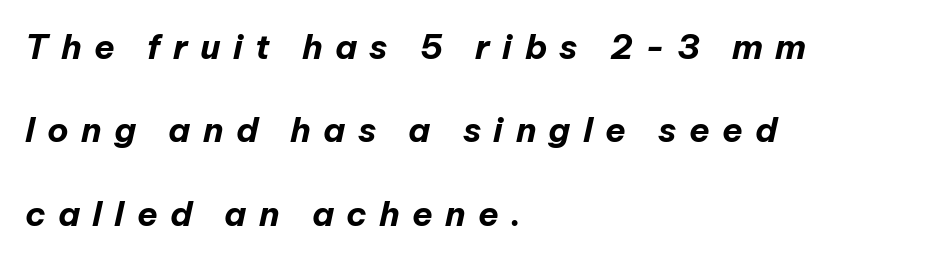
Q: Is the text bold? A: Yes.
Q: Is the text italic (slanted)? A: Yes, it leans right by about 12 degrees.
Q: Is the text underlined? A: No.
Q: How is the paragraph aligned? A: Left-aligned.
Q: Is the spacing between letters normal or unusually wide? A: Unusually wide.
Q: Is the spacing between lines tight, normal or loose? A: Loose.
Q: Width (condensed, normal, or wide)? A: Normal.
Q: Stroke contrast? A: Low.
Q: x-height? A: Medium.
Q: Monospaced? A: No.
